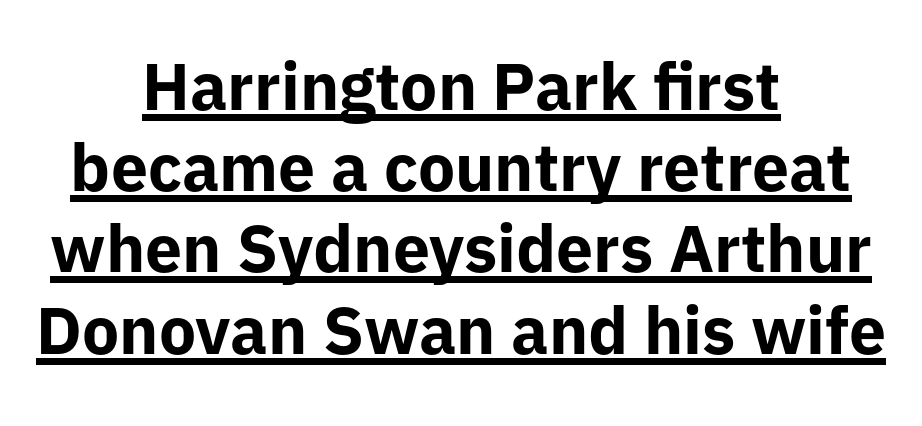
The image shows 66 px bold sans-serif type, upright; set centered, line spacing 1.23x, normal letter spacing, underlined; low stroke contrast and a medium x-height.
